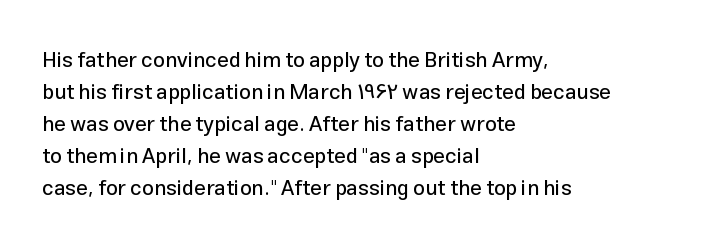
{"italic": "no", "underline": "no", "align": "left", "line_spacing": "normal", "line_spacing_ratio": 1.52, "letter_spacing": "normal", "letter_spacing_em": 0.0, "glyph_px": 21}
